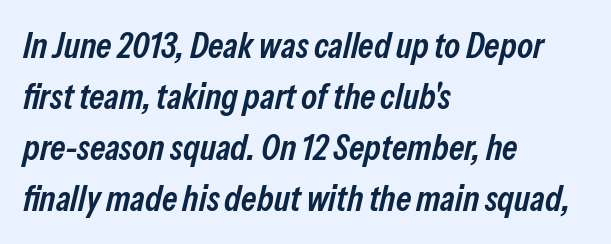
{"italic": "yes", "lean": "right", "slant_degrees": 13, "bold": "semi", "weight": "semibold", "width": "condensed", "stroke_contrast": "low", "x_height": "medium", "monospaced": "no", "underline": "no", "align": "left", "line_spacing": "normal", "line_spacing_ratio": 1.42, "letter_spacing": "normal", "letter_spacing_em": 0.0, "glyph_px": 36}
